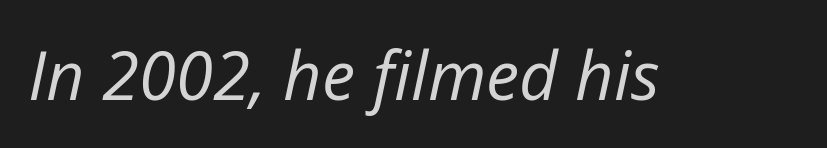
Q: Is the text bold? A: No.
Q: Is the text italic (slanted)? A: Yes, it leans right by about 12 degrees.
Q: Is the text underlined? A: No.
Q: Is the spacing between letters normal or unusually wide? A: Normal.
Q: Width (condensed, normal, or wide)? A: Normal.
Q: Stroke contrast? A: Low.
Q: x-height? A: Medium.
Q: Monospaced? A: No.
